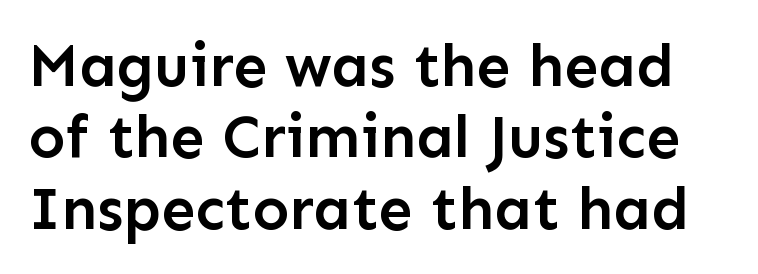
Each letter's strokes conclude bluntly, with no projecting serifs. The passage shown is typed in a proportional face where columns would drift. Unlike italic type, these characters show no tilt at all. Every letter is mildly thick-stroked: semibold rather than bold. These lines keep a tight, regular rhythm from letter to letter. Decoration check: the copy has no underline.
